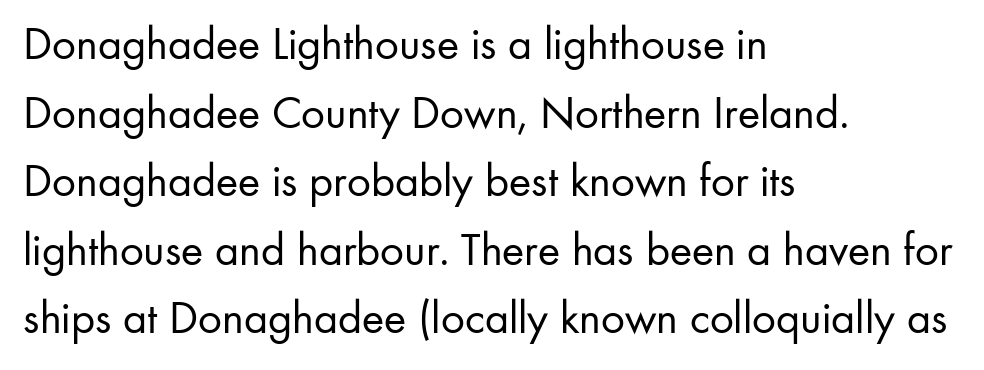
Look at the bottom of the vertical strokes: they stop flat, with no serifs. The passage shown has conventional tracking throughout. Weight: not bold — regular or lighter. A typesetter would call this proportional, since set widths differ per character. Notice how the passage keeps a crisp vertical edge on the left only.
